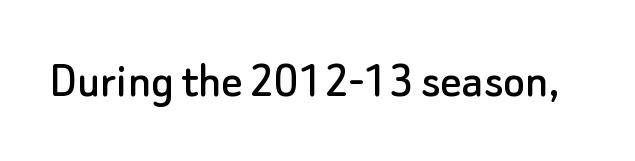
Regarding serifs, this sample does without them. Characters remain perfectly vertical along every line. Beneath every word, the page is bare. Proportional: the letters do not fall into vertical columns. Tracking value appears to be zero — textbook default spacing.
